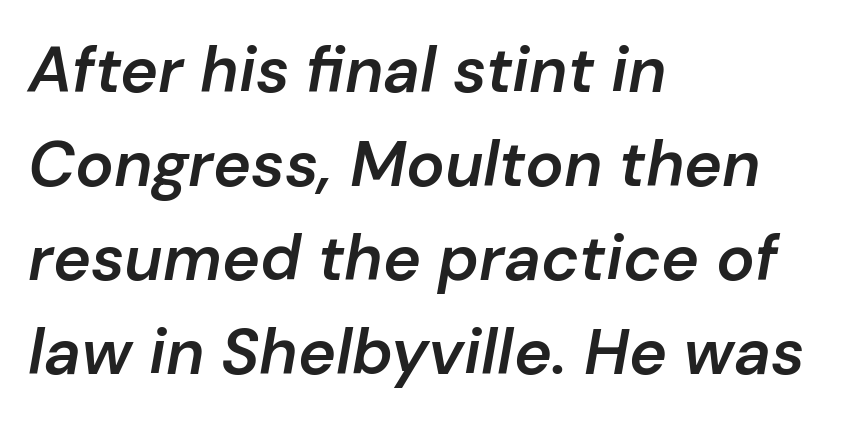
Stroke thickness is moderately raised; the sample reads as semibold. Normally led — the rows are evenly, conventionally spaced. Is the block centered? No — it sits flush against the left margin. The rendering uses natural spacing where letterforms have individual widths. A bare baseline throughout the passage.
